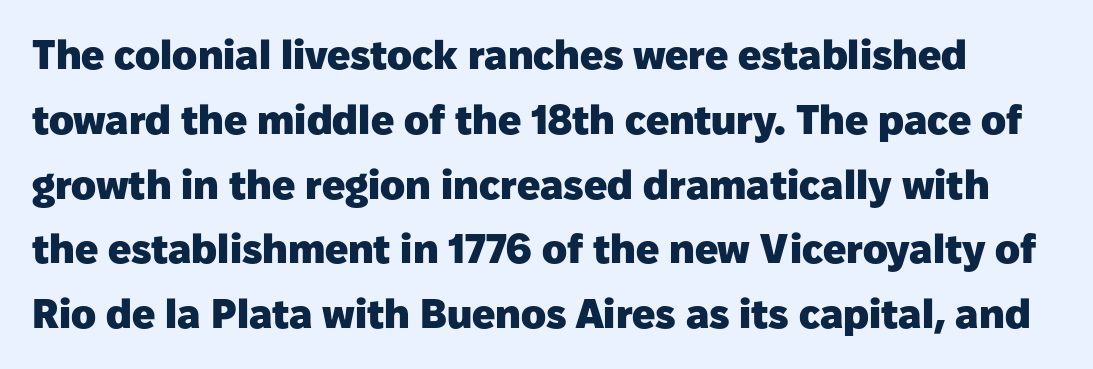
The rendering shows plain stroke endings on the letterforms — a sans-serif design. The space between consecutive lines is moderate. The specimen omits any rule beneath the text block's lines. These lines carry a lot of weight — the face is fully bold. Proportional: the letters do not fall into vertical columns.
